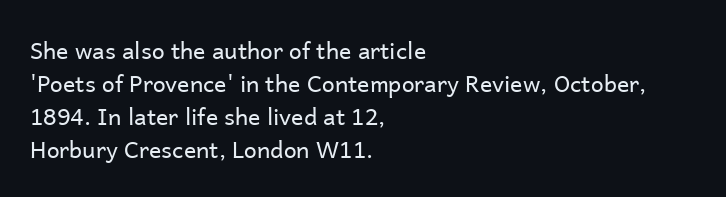
Honestly, the row spacing looks completely unremarkable. Caption: face not bold, strokes unweighted. Posture: vertical. This rendering features lettering with no underline. The setting favours the left margin, as ordinary paragraphs usually do.
